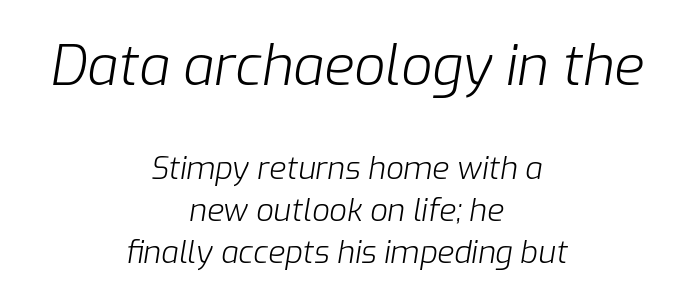
Q: Is the text bold? A: No.
Q: Is the text italic (slanted)? A: Yes, it leans right by about 9 degrees.
Q: Is the text underlined? A: No.
Q: How is the paragraph aligned? A: Centered.
Q: Is the spacing between letters normal or unusually wide? A: Normal.
Q: Is the spacing between lines tight, normal or loose? A: Normal.
Q: Which block of text is set in a larger size, the first (top) or the second (bottom)? A: The first (top) one.
Q: Width (condensed, normal, or wide)? A: Normal.
Q: Stroke contrast? A: Low.
Q: x-height? A: Medium.
Q: Monospaced? A: No.
